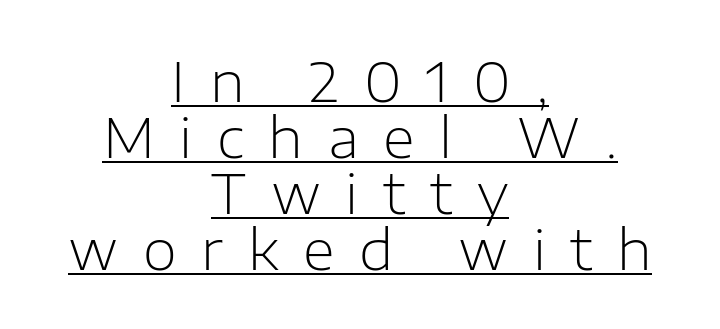
The image shows 55 px light sans-serif type, upright; set centered, tight line spacing (1.02x), unusually wide letter spacing (+0.45 em), underlined; low stroke contrast and a medium x-height.
